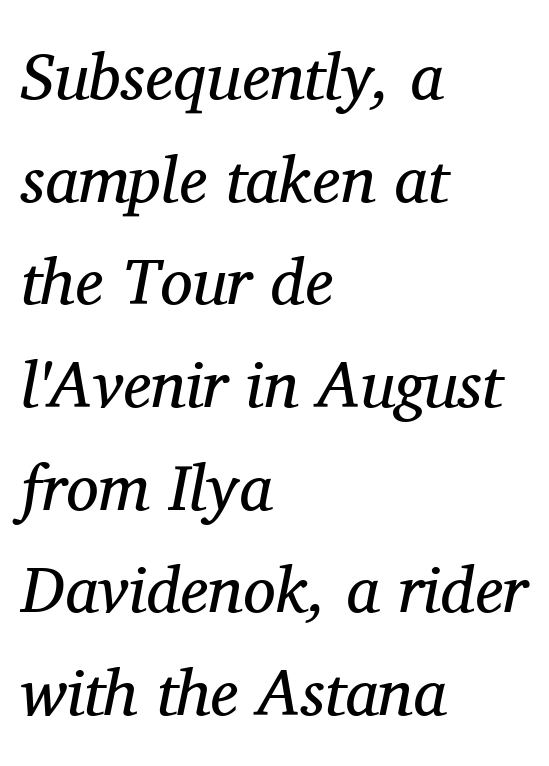
The image shows 65 px regular-weight serif type, italic (leaning right); set left-aligned, normal line spacing (1.58x), normal letter spacing, not underlined; medium stroke contrast and a medium x-height.
